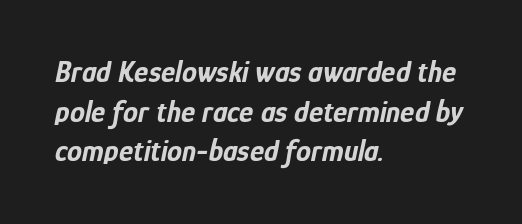
The image shows 30 px bold, condensed type, italic (leaning right); set left-aligned, normal line spacing (1.32x), normal letter spacing, not underlined; low stroke contrast and a medium x-height.
